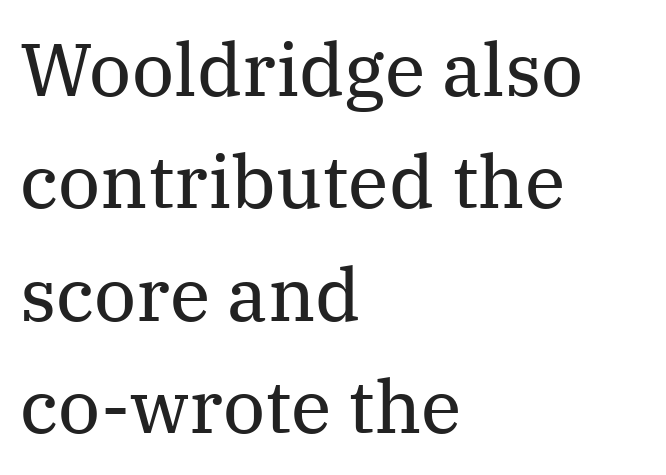
{"serif": "yes", "italic": "no", "bold": "no", "weight": "regular", "width": "normal", "stroke_contrast": "medium", "x_height": "medium", "monospaced": "no", "underline": "no", "align": "left", "line_spacing": "normal", "line_spacing_ratio": 1.52, "letter_spacing": "normal", "letter_spacing_em": 0.0, "glyph_px": 74}
